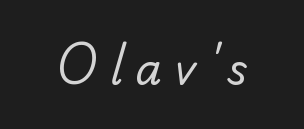
The image shows 42 px regular-weight serif type; set unusually wide letter spacing (+0.3 em), not underlined; low stroke contrast and a small x-height.
